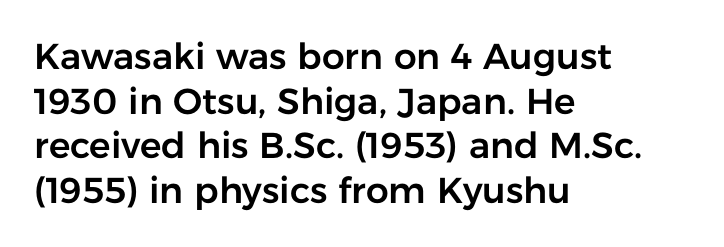
Q: Is the text italic (slanted)? A: No, it is upright.
Q: Is the typeface a serif or a sans-serif typeface? A: Sans-serif.
Q: Is the text underlined? A: No.
Q: How is the paragraph aligned? A: Left-aligned.
Q: Is the spacing between letters normal or unusually wide? A: Normal.
Q: Width (condensed, normal, or wide)? A: Normal.
Q: Stroke contrast? A: Low.
Q: x-height? A: Medium.
Q: Monospaced? A: No.
